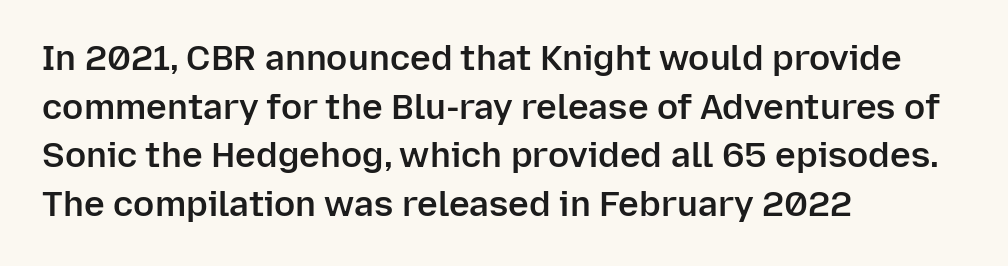
The image shows 35 px semibold sans-serif type, upright; set left-aligned, normal line spacing (1.39x), normal letter spacing, not underlined; low stroke contrast and a medium x-height.
